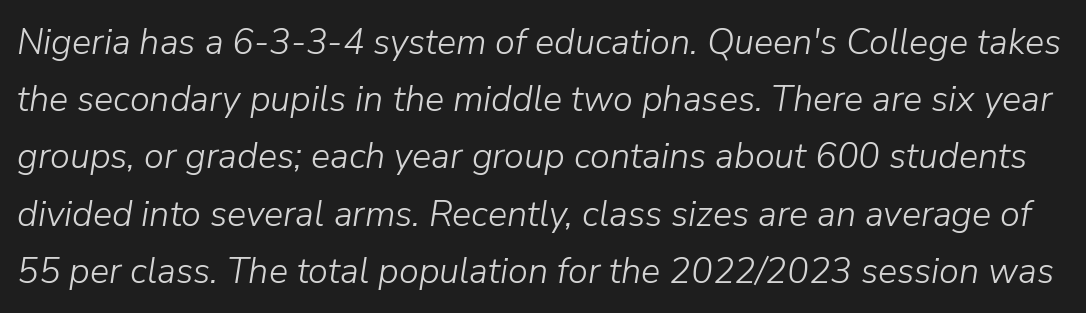
Type without underlining. Compared with ordinary roman type, these characters are visibly tilted. The face used here is rendered with its standard letterfit. These glyphs show unthickened strokes, regular width or finer. Think of a printed novel: that variable character pitch is what you see here. Honestly, the row spacing looks completely unremarkable.
